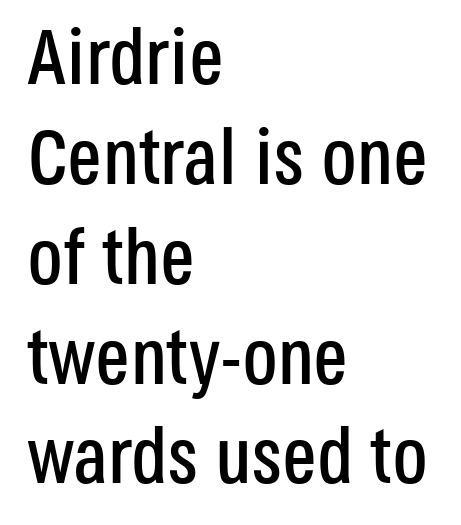
Honestly, the row spacing looks completely unremarkable. Look at the tracking — it's just the regular setting, nothing added. A typesetter would call this proportional, since set widths differ per character. Italic: no, the glyphs are upright roman. Regarding serifs, this sample does without them.
